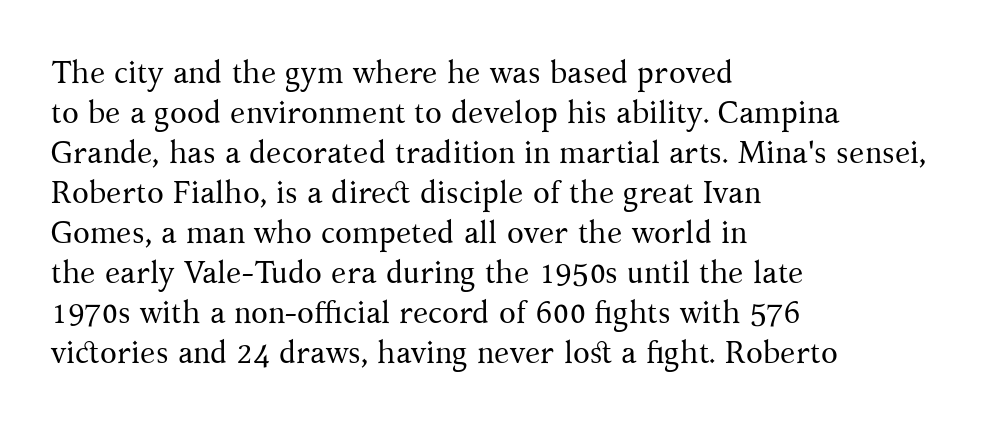
Ascenders rise straight up at ninety degrees. The passage shown is typed in a proportional face where columns would drift. Nobody drew a line under any word here. This rendering leaves character spacing at its baseline value. Unlike a clean sans, this face finishes its strokes with serifs. The lines sit at an ordinary, default distance from one another.
